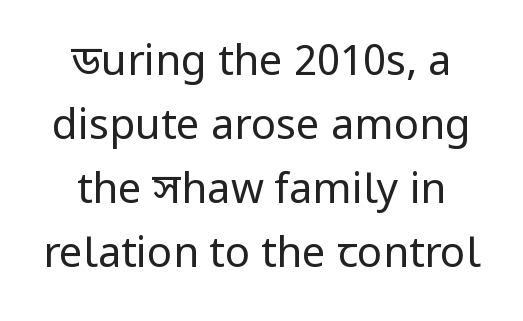
{"serif": "no", "italic": "no", "bold": "no", "weight": "regular", "width": "normal", "stroke_contrast": "low", "x_height": "medium", "monospaced": "no", "underline": "no", "align": "center", "line_spacing": "normal", "line_spacing_ratio": 1.52, "letter_spacing": "normal", "letter_spacing_em": 0.0, "glyph_px": 42}
